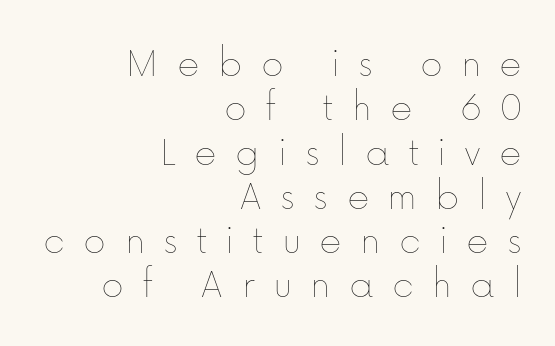
Stem width sits at or under what a default text font uses. The lettering holds an erect, upright posture throughout. Proportional: the letters do not fall into vertical columns. Bare-footed words on every line.
